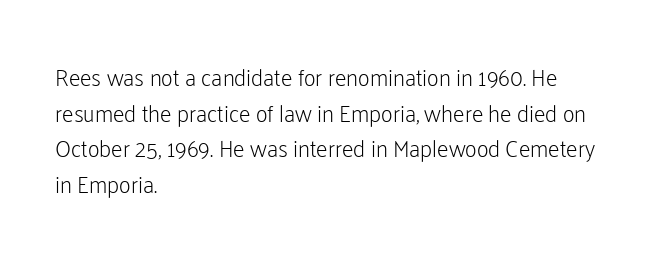
The image shows 23 px text type, upright; set left-aligned, normal line spacing (1.55x), normal letter spacing, not underlined.
